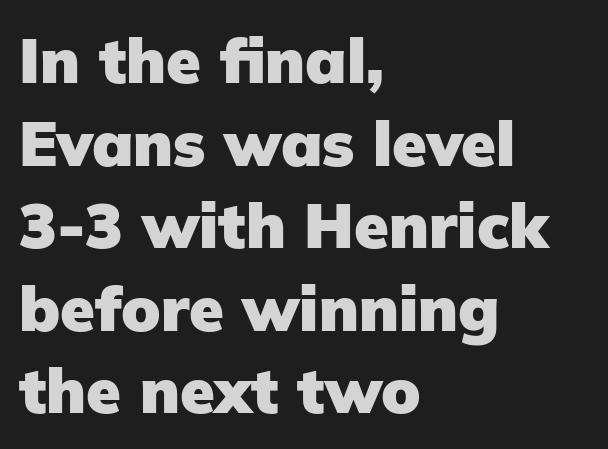
Weight: bold. Posture: upright roman. Rows of type keep a routine distance in the vertical direction. This sample has the flowing, uneven cadence of proportional lettering. All the whitespace from short lines collects on the right.
